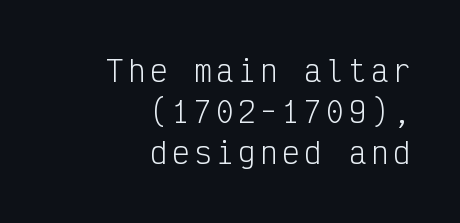
{"serif": "no", "italic": "no", "bold": "no", "weight": "light", "width": "condensed", "stroke_contrast": "low", "x_height": "medium", "monospaced": "yes", "underline": "no", "align": "right", "line_spacing": "normal", "line_spacing_ratio": 1.42, "glyph_px": 29}
